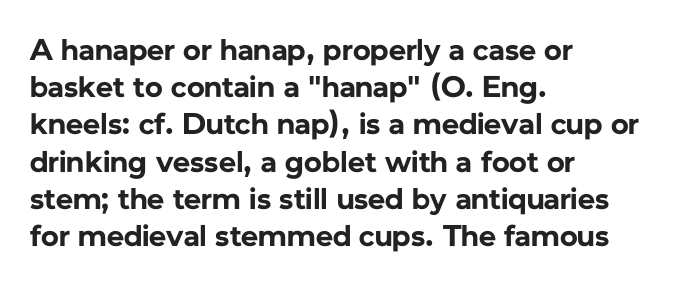
Strong, thick strokes mark this as bold type. You can tell it's not italic because the verticals are truly vertical. Unlike a traditional serif, this face leaves its strokes unadorned. Do the characters align in a grid? No, the font is proportional. Is the letter spacing exaggerated? No — it looks like the ordinary default. Bare-footed words on every line.
